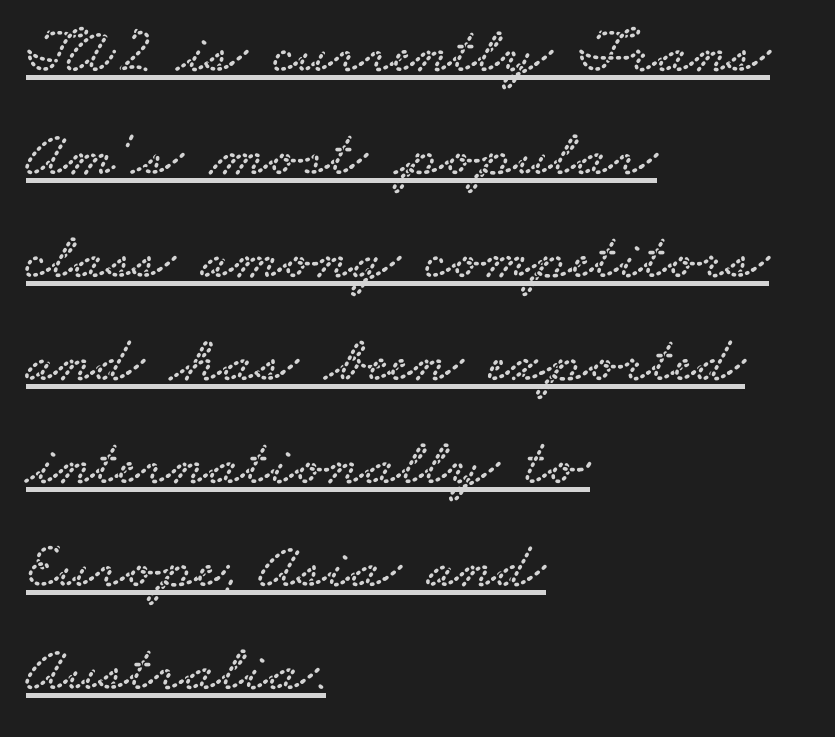
{"serif": "yes", "width": "wide", "stroke_contrast": "low", "x_height": "small", "monospaced": "no", "underline": "yes", "align": "left", "line_spacing": "normal", "line_spacing_ratio": 1.56, "letter_spacing": "normal", "letter_spacing_em": 0.0, "glyph_px": 66}
